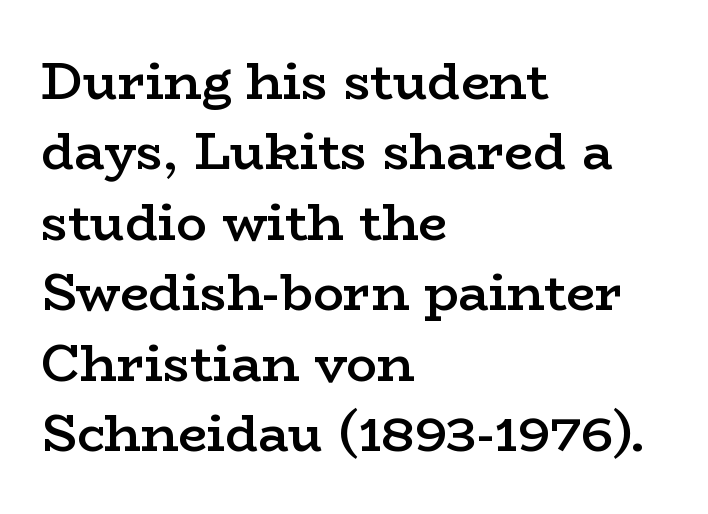
{"serif": "yes", "italic": "no", "bold": "semi", "weight": "semibold", "width": "wide", "stroke_contrast": "low", "x_height": "medium", "monospaced": "no", "underline": "no", "align": "left", "line_spacing": "normal", "line_spacing_ratio": 1.38, "letter_spacing": "normal", "letter_spacing_em": 0.0, "glyph_px": 51}
